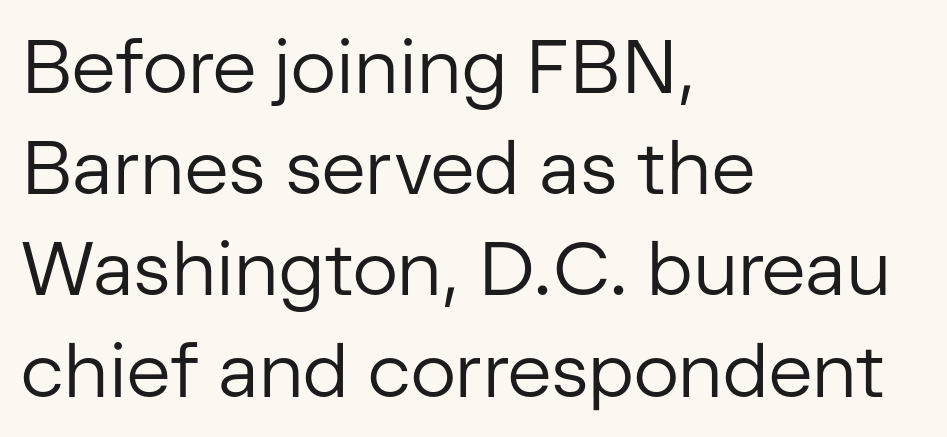
The image shows 75 px regular-weight sans-serif type, upright; set left-aligned, normal line spacing (1.35x), normal letter spacing, not underlined; low stroke contrast and a medium x-height.
